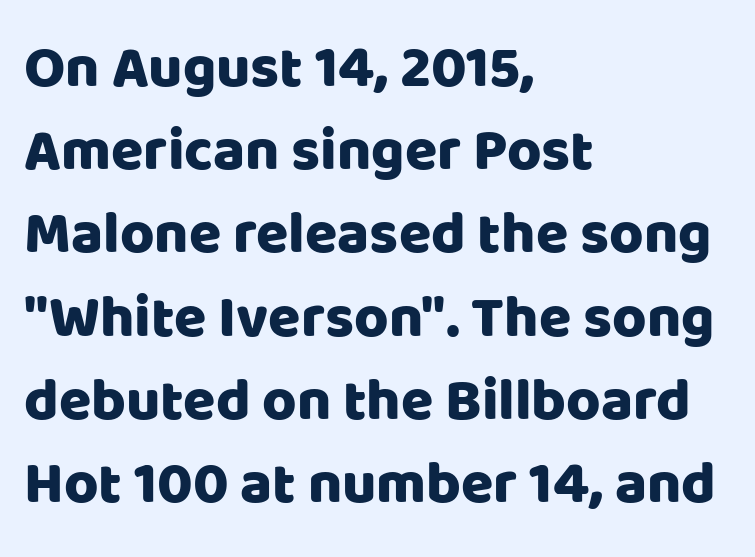
Whoever set this chose a conventional vertical rhythm. Words appear dense and cohesive because spacing is normal. The passage shown is typed in a proportional face where columns would drift. The passage shown is typeset with a sans-serif family. A roman cut, with each character standing at attention.
